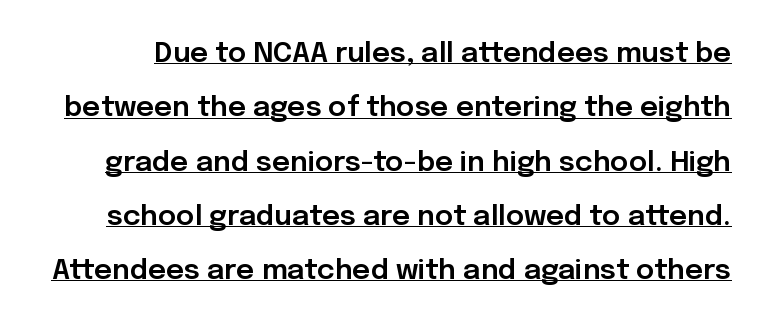
The image shows 28 px sans-serif type, upright; set loose line spacing (1.94x), normal letter spacing, underlined; low stroke contrast and a medium x-height.
